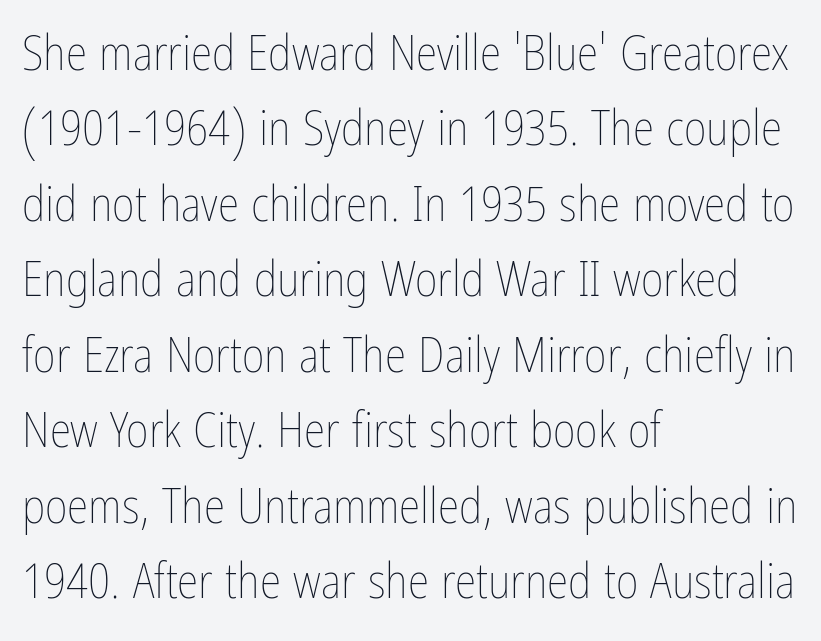
Q: Is the text bold? A: No.
Q: Is the text italic (slanted)? A: No, it is upright.
Q: Is the text underlined? A: No.
Q: How is the paragraph aligned? A: Left-aligned.
Q: Is the spacing between letters normal or unusually wide? A: Normal.
Q: Is the spacing between lines tight, normal or loose? A: Normal.
Q: Width (condensed, normal, or wide)? A: Condensed.
Q: Stroke contrast? A: Low.
Q: x-height? A: Medium.
Q: Monospaced? A: No.
